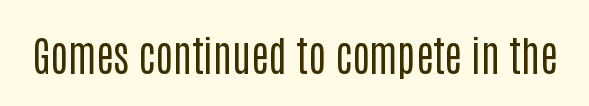
The image shows 41 px regular-weight, condensed sans-serif type, upright; set normal letter spacing, not underlined; low stroke contrast and a large x-height.
